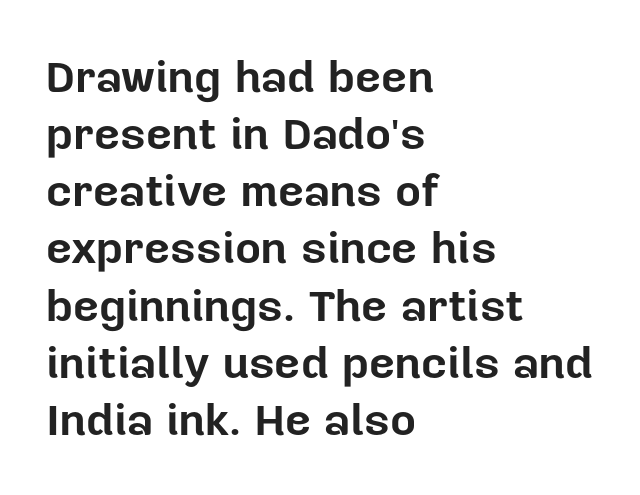
Q: Is the text bold? A: Yes.
Q: Is the text italic (slanted)? A: No, it is upright.
Q: Is the typeface a serif or a sans-serif typeface? A: Sans-serif.
Q: Is the text underlined? A: No.
Q: How is the paragraph aligned? A: Left-aligned.
Q: Is the spacing between letters normal or unusually wide? A: Normal.
Q: Is the spacing between lines tight, normal or loose? A: Normal.
Q: Width (condensed, normal, or wide)? A: Normal.
Q: Stroke contrast? A: Low.
Q: x-height? A: Medium.
Q: Monospaced? A: No.
